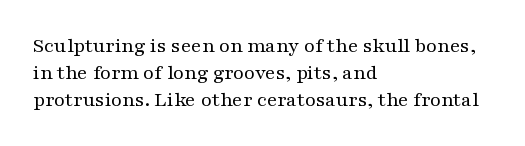
{"italic": "no", "bold": "no", "underline": "no", "align": "left", "line_spacing": "normal", "line_spacing_ratio": 1.28, "letter_spacing": "normal", "letter_spacing_em": 0.0, "glyph_px": 21}
